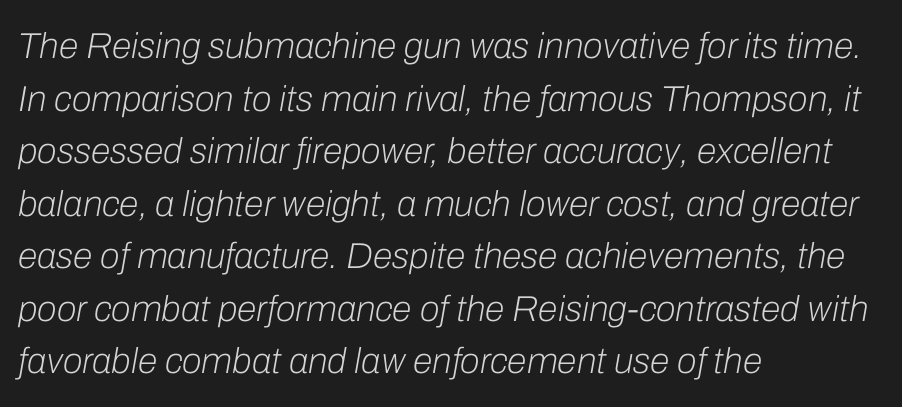
Q: Is the text bold? A: No.
Q: Is the text italic (slanted)? A: Yes, it leans right by about 10 degrees.
Q: Is the text underlined? A: No.
Q: How is the paragraph aligned? A: Left-aligned.
Q: Is the spacing between letters normal or unusually wide? A: Normal.
Q: Is the spacing between lines tight, normal or loose? A: Normal.
Q: Width (condensed, normal, or wide)? A: Normal.
Q: Stroke contrast? A: Low.
Q: x-height? A: Medium.
Q: Monospaced? A: No.
